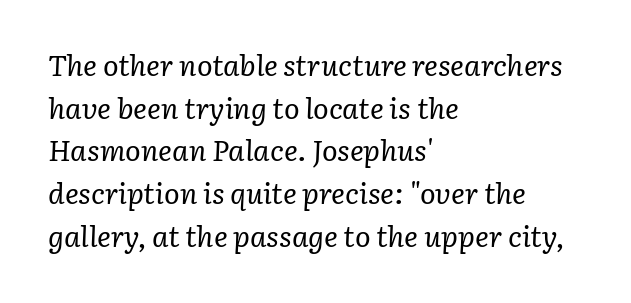
What's the leading like? Ordinary, nothing unusual. Words float on clear page, feet unadorned. This sample has the flowing, uneven cadence of proportional lettering. Does the lettering tilt? It does — this is italic. No heavy texture on the line: the type isn't bold.
